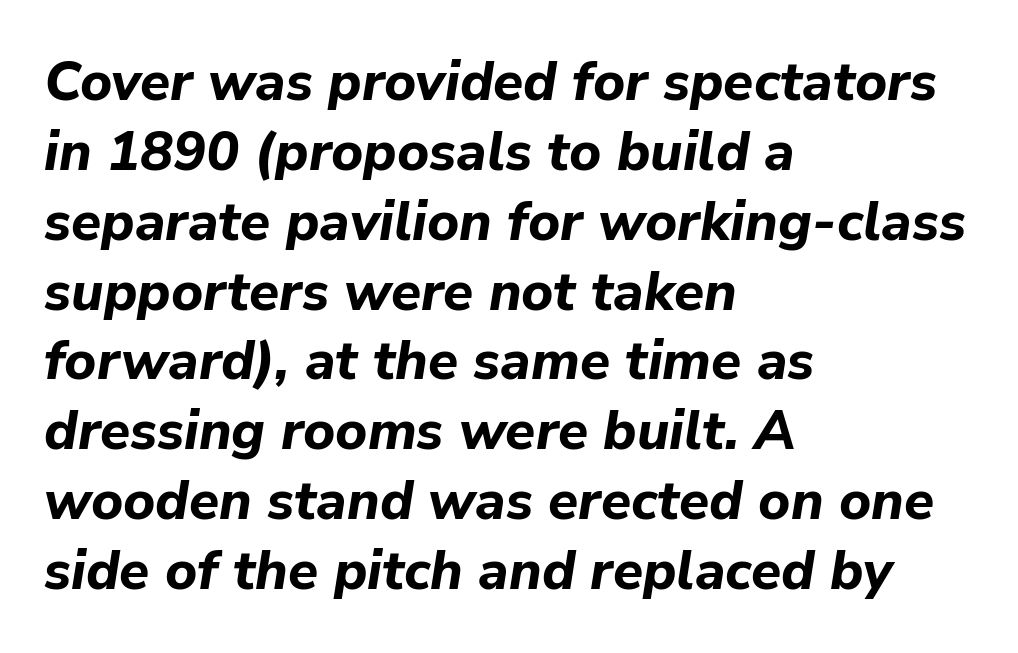
Q: Is the text bold? A: Yes.
Q: Is the text italic (slanted)? A: Yes, it leans right by about 9 degrees.
Q: Is the text underlined? A: No.
Q: How is the paragraph aligned? A: Left-aligned.
Q: Is the spacing between letters normal or unusually wide? A: Normal.
Q: Is the spacing between lines tight, normal or loose? A: Normal.
Q: Width (condensed, normal, or wide)? A: Normal.
Q: Stroke contrast? A: Low.
Q: x-height? A: Medium.
Q: Monospaced? A: No.
